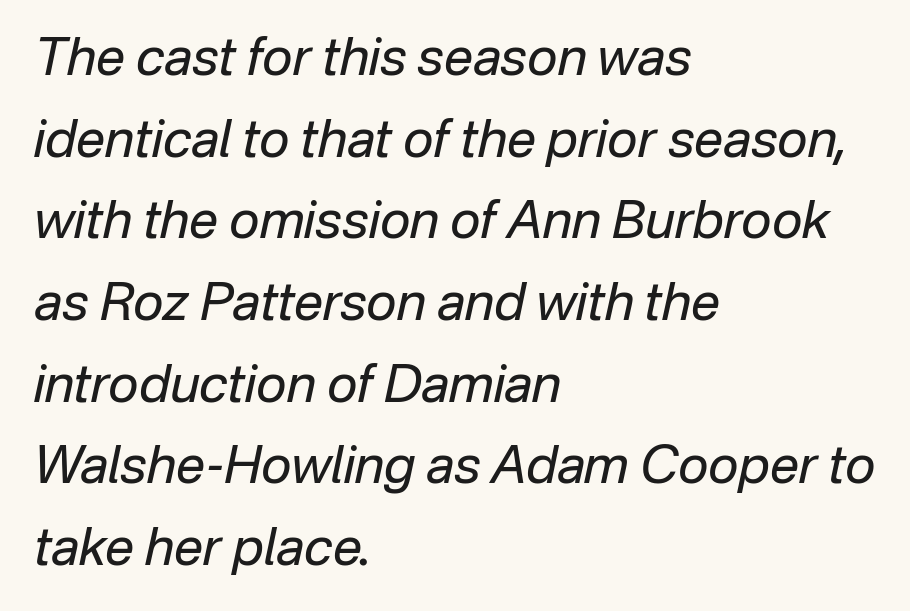
The image shows 52 px regular-weight type, italic (leaning right); set left-aligned, normal line spacing (1.57x), normal letter spacing, not underlined; low stroke contrast and a medium x-height.
